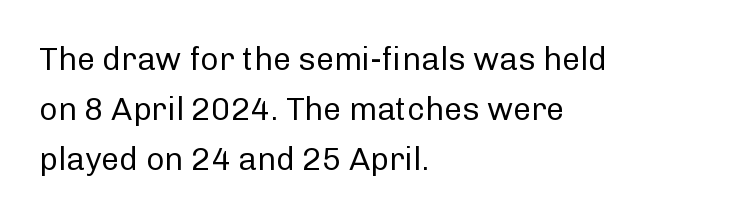
Spacing verdict: proportional, widths tailored to each character. Posture: upright roman. Each word holds together tightly as a unit, with standard inter-letter gaps. Decoration check: the copy has no underline. The typesetting does not lean heavy: it is not bold. The text was rendered using a sans face with plain stroke endings.
